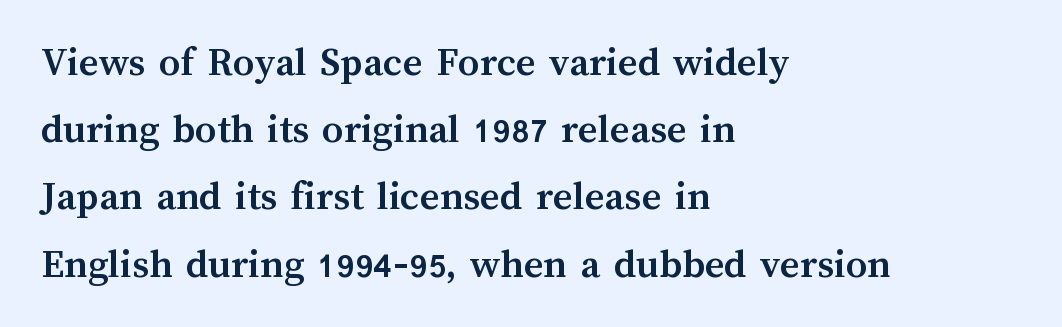
Q: Is the text bold? A: Yes.
Q: Is the text italic (slanted)? A: No, it is upright.
Q: Is the text underlined? A: No.
Q: How is the paragraph aligned? A: Left-aligned.
Q: Is the spacing between letters normal or unusually wide? A: Normal.
Q: Is the spacing between lines tight, normal or loose? A: Normal.
Q: Width (condensed, normal, or wide)? A: Normal.
Q: Stroke contrast? A: Medium.
Q: x-height? A: Medium.
Q: Monospaced? A: No.
